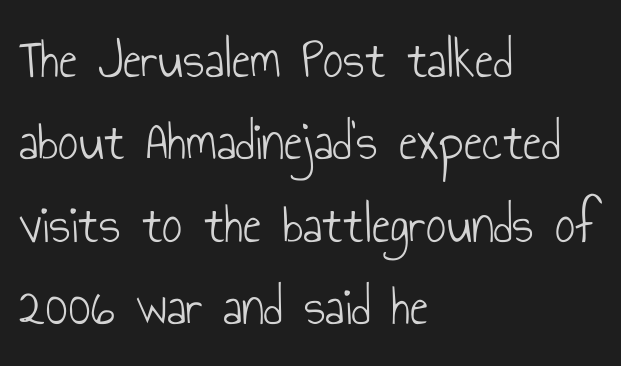
{"serif": "no", "italic": "no", "bold": "no", "weight": "light", "width": "condensed", "stroke_contrast": "low", "x_height": "small", "monospaced": "no", "underline": "no", "align": "left", "line_spacing": "normal", "line_spacing_ratio": 1.47, "letter_spacing": "normal", "letter_spacing_em": 0.0, "glyph_px": 56}
